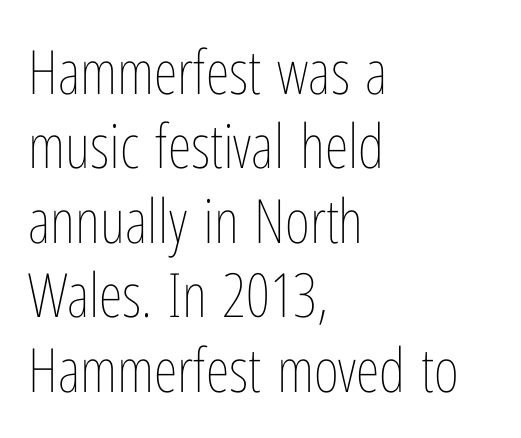
The image shows 61 px thin, condensed type, upright; set left-aligned, line spacing 1.22x, normal letter spacing, not underlined; low stroke contrast and a medium x-height.
